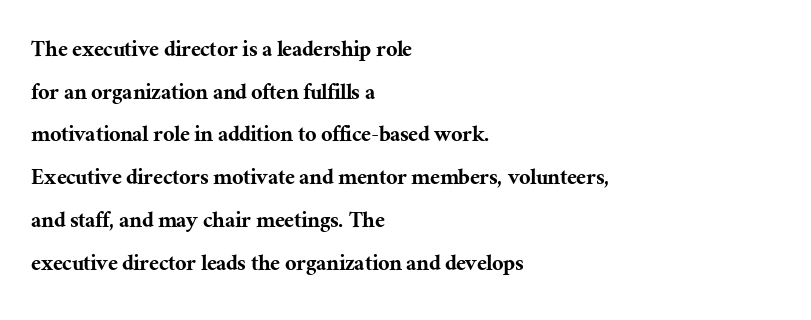
{"italic": "no", "underline": "no", "align": "left", "line_spacing_ratio": 1.71, "letter_spacing": "normal", "letter_spacing_em": 0.0, "glyph_px": 25}
